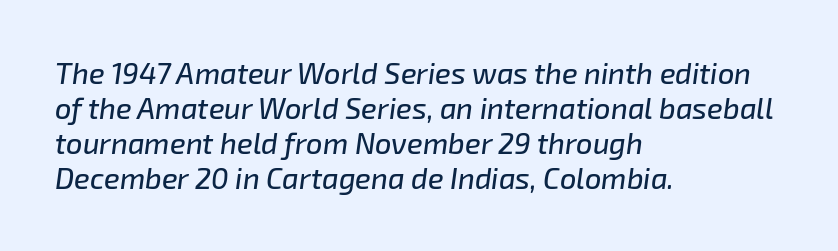
Looks like regular typesetting: each glyph gets only the width it needs. A clean baseline with only descenders dipping below it. The tracking reads as untouched default to a designer's eye. Teacher's note: observe the even left margin — that is flush-left alignment. Notice how the stems are inclined rather than vertical — that's the hallmark of italics.
